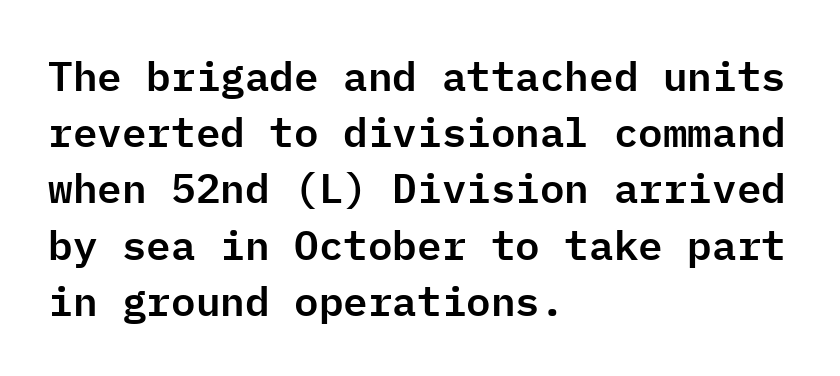
This block has exactly the height ordinary leading produces. Each row of text sits above clean, open space. Characters remain perfectly vertical along every line. These lines keep a tight, regular rhythm from letter to letter. Serifs: no, the terminals of the letterforms are clean.
